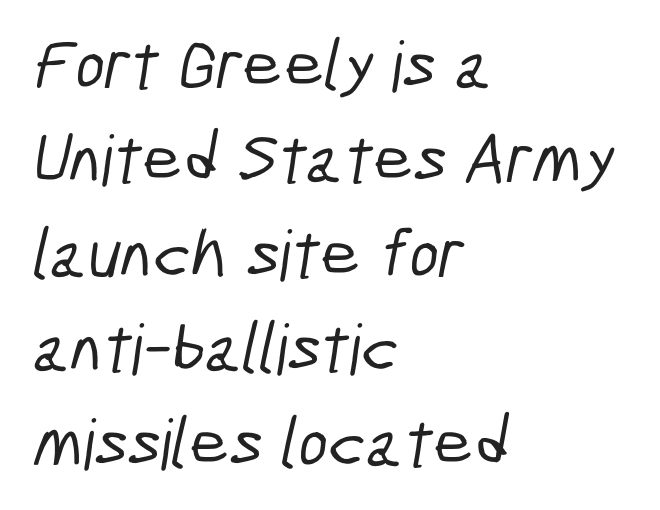
The image shows 70 px condensed sans-serif type; set left-aligned, normal line spacing (1.35x), normal letter spacing, not underlined; low stroke contrast and a medium x-height.
